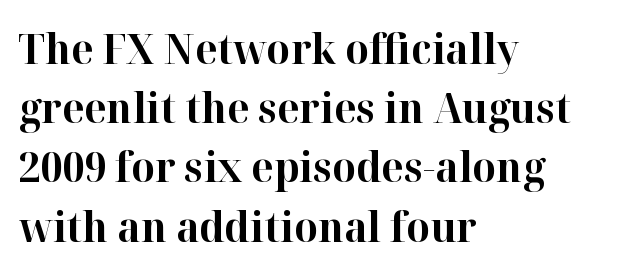
The specimen omits any rule beneath the text block's lines. These lines were composed using upright roman letters. Observe the ordinary spacing: letters are neighbours, not strangers. Line beginnings align vertically; line endings do not. One glance says typical: line gaps are just what's usual. In terms of weight, the rendering is a true, heavy bold.
